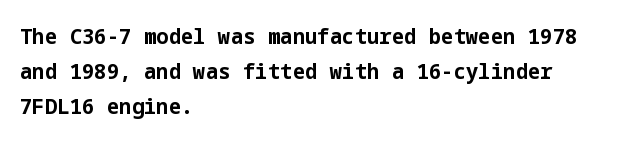
One-word summary of the alignment: left. Characters remain perfectly vertical along every line. Words float on clear page, feet unadorned. Look at the tracking — it's just the regular setting, nothing added.
